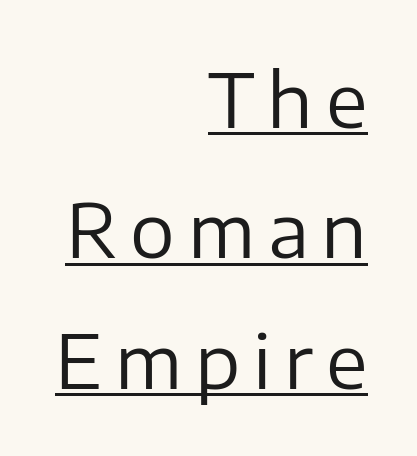
Q: Is the text bold? A: No.
Q: Is the text italic (slanted)? A: No, it is upright.
Q: Is the typeface a serif or a sans-serif typeface? A: Sans-serif.
Q: Is the text underlined? A: Yes.
Q: How is the paragraph aligned? A: Right-aligned.
Q: Width (condensed, normal, or wide)? A: Normal.
Q: Stroke contrast? A: Low.
Q: x-height? A: Medium.
Q: Monospaced? A: No.
